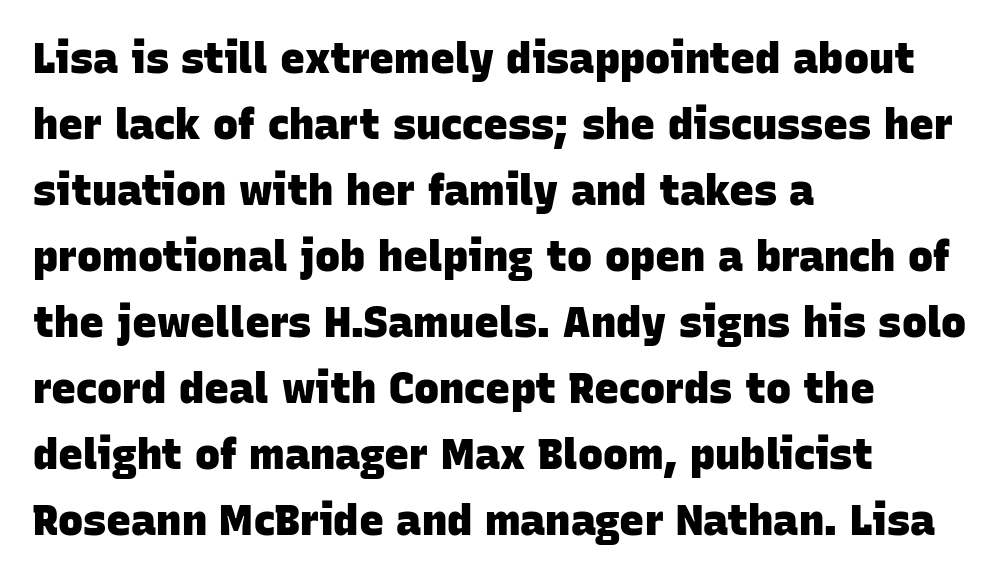
{"serif": "no", "bold": "yes", "weight": "heavy", "width": "normal", "stroke_contrast": "low", "x_height": "large", "monospaced": "no", "underline": "no", "align": "left", "line_spacing": "normal", "line_spacing_ratio": 1.57, "letter_spacing": "normal", "letter_spacing_em": 0.0, "glyph_px": 42}
